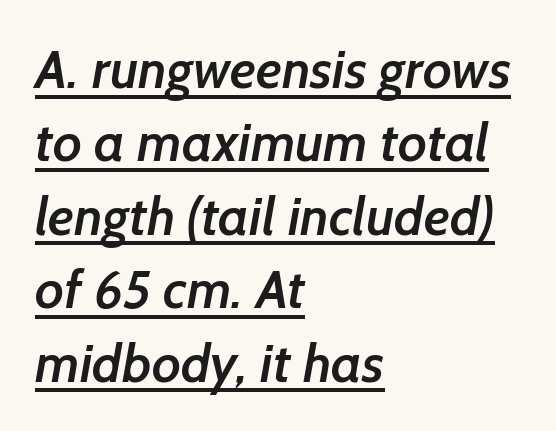
{"serif": "no", "bold": "semi", "weight": "semibold", "width": "normal", "stroke_contrast": "low", "x_height": "medium", "monospaced": "no", "underline": "yes", "align": "left", "line_spacing": "normal", "line_spacing_ratio": 1.36, "letter_spacing": "normal", "letter_spacing_em": 0.0, "glyph_px": 54}
